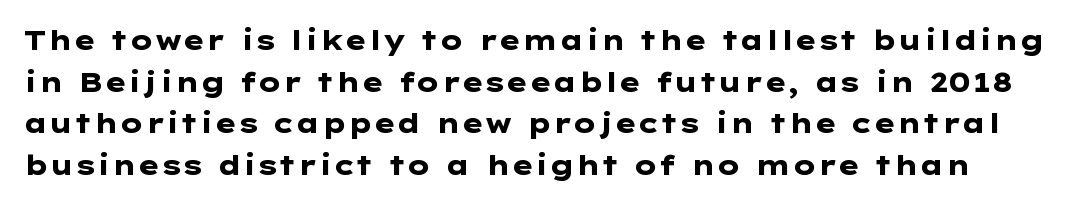
Q: Is the text bold? A: Yes.
Q: Is the text italic (slanted)? A: No, it is upright.
Q: Is the text underlined? A: No.
Q: Is the spacing between letters normal or unusually wide? A: Normal.
Q: Is the spacing between lines tight, normal or loose? A: Normal.
